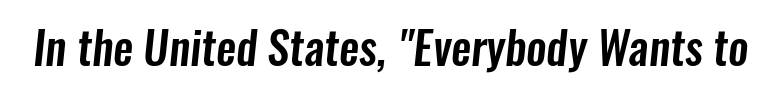
Looks like regular typesetting: each glyph gets only the width it needs. Letterform terminals end flat and unadorned throughout the passage. Tracking value appears to be zero — textbook default spacing. The passage shown is not underscored anywhere.
